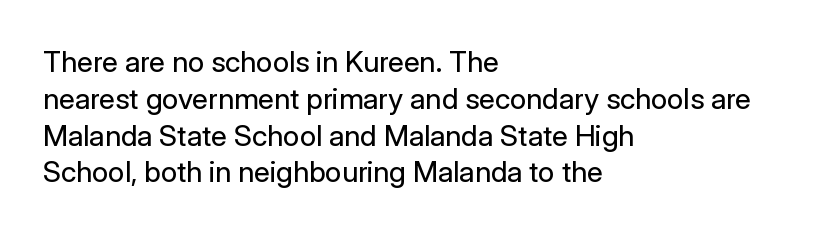
Q: Is the text bold? A: No.
Q: Is the text italic (slanted)? A: No, it is upright.
Q: Is the typeface a serif or a sans-serif typeface? A: Sans-serif.
Q: Is the text underlined? A: No.
Q: How is the paragraph aligned? A: Left-aligned.
Q: Is the spacing between letters normal or unusually wide? A: Normal.
Q: Is the spacing between lines tight, normal or loose? A: Normal.
Q: Width (condensed, normal, or wide)? A: Normal.
Q: Stroke contrast? A: Low.
Q: x-height? A: Medium.
Q: Monospaced? A: No.
